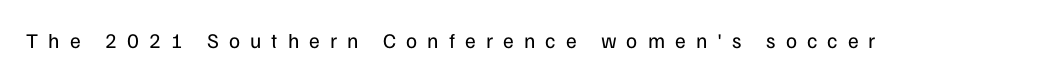
Caption: expanded tracking, letters set apart. Weight class: somewhere from thin through regular. A bare baseline throughout the passage. Designer's note — italics off, roman on.
